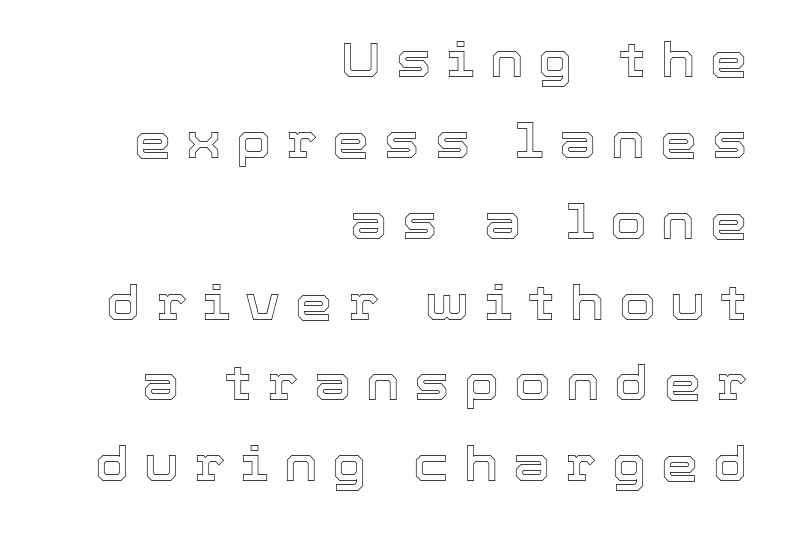
The image shows 47 px text type, upright; set right-aligned, line spacing 1.72x, unusually wide letter spacing (+0.32 em), not underlined; a medium x-height.
